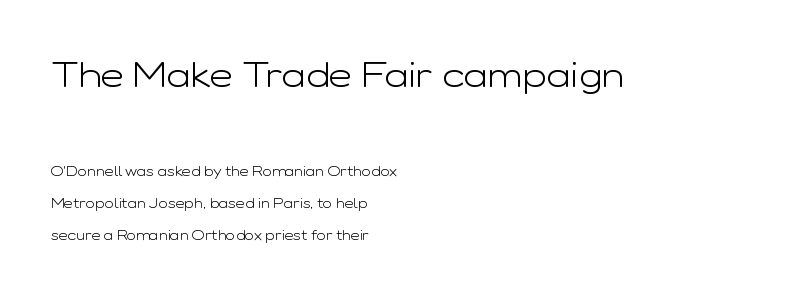
Ordinary non-slanted type is in use. Think of a printed novel: that variable character pitch is what you see here. Inter-character spacing is left at the font's built-in metrics. The initial chunk of copy outweighs the following chunk in type size. A clean baseline with only descenders dipping below it. Line beginnings align vertically; line endings do not.
